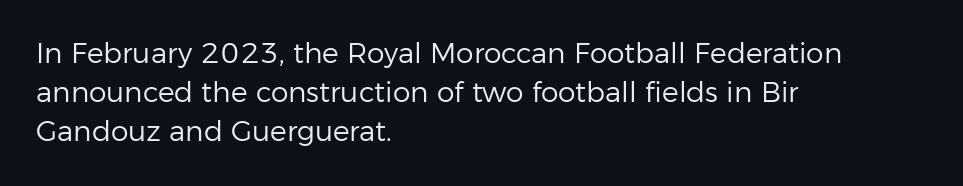
{"serif": "no", "italic": "no", "bold": "no", "weight": "regular", "width": "normal", "stroke_contrast": "low", "x_height": "medium", "monospaced": "no", "underline": "no", "align": "left", "line_spacing": "normal", "line_spacing_ratio": 1.39, "letter_spacing": "normal", "letter_spacing_em": 0.0, "glyph_px": 28}
